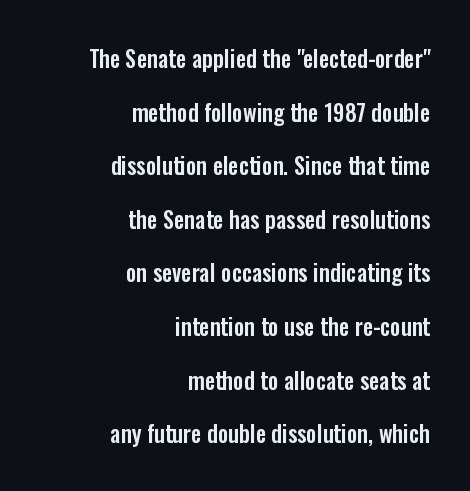
{"italic": "no", "underline": "no", "align": "right", "line_spacing": "loose", "line_spacing_ratio": 2.33, "letter_spacing": "normal", "letter_spacing_em": 0.0, "glyph_px": 23}
